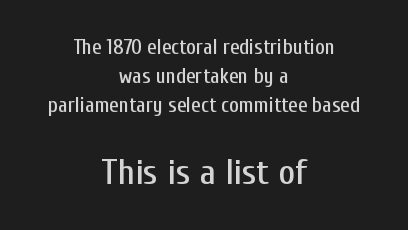
A clean baseline with only descenders dipping below it. The rendering uses a moderate line-height, typical for paragraphs. The letters stand straight up with perfectly vertical stems. In terms of letterspacing, this is plain default setting. The passage shown is typed in a proportional face where columns would drift.
